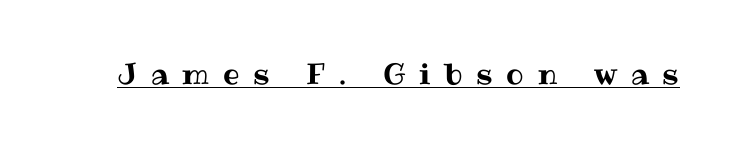
{"italic": "no", "width": "normal", "stroke_contrast": "medium", "x_height": "medium", "monospaced": "no", "underline": "yes", "letter_spacing": "wide", "letter_spacing_em": 0.48, "glyph_px": 29}
